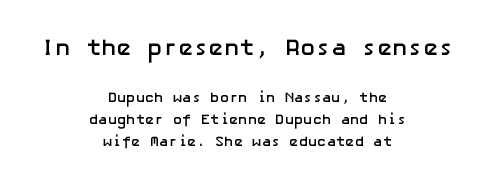
Q: Is the text bold? A: Yes.
Q: Is the text italic (slanted)? A: No, it is upright.
Q: Is the text underlined? A: No.
Q: How is the paragraph aligned? A: Centered.
Q: Is the spacing between letters normal or unusually wide? A: Normal.
Q: Is the spacing between lines tight, normal or loose? A: Normal.
Q: Which block of text is set in a larger size, the first (top) or the second (bottom)? A: The first (top) one.
